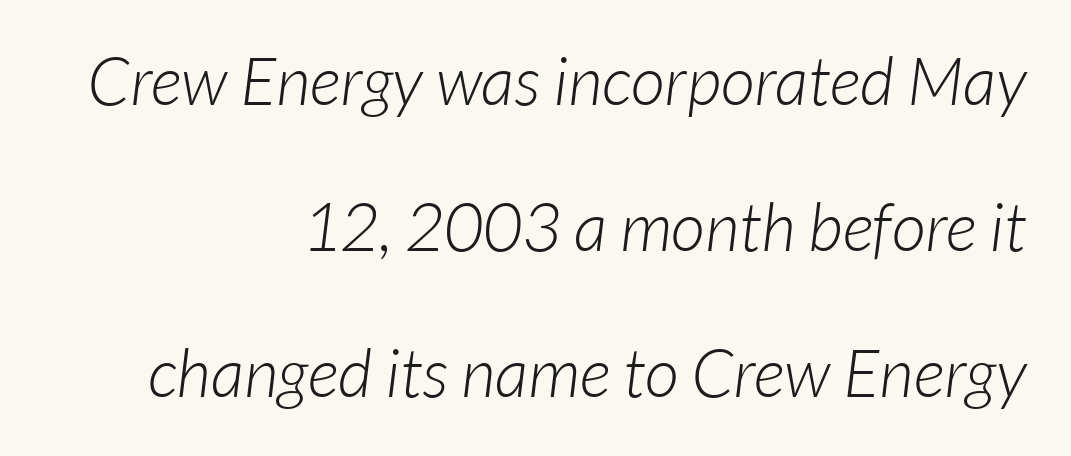
{"serif": "no", "bold": "no", "weight": "light", "width": "normal", "stroke_contrast": "low", "x_height": "medium", "monospaced": "no", "underline": "no", "align": "right", "line_spacing": "loose", "line_spacing_ratio": 2.18, "letter_spacing": "normal", "letter_spacing_em": 0.0, "glyph_px": 67}
